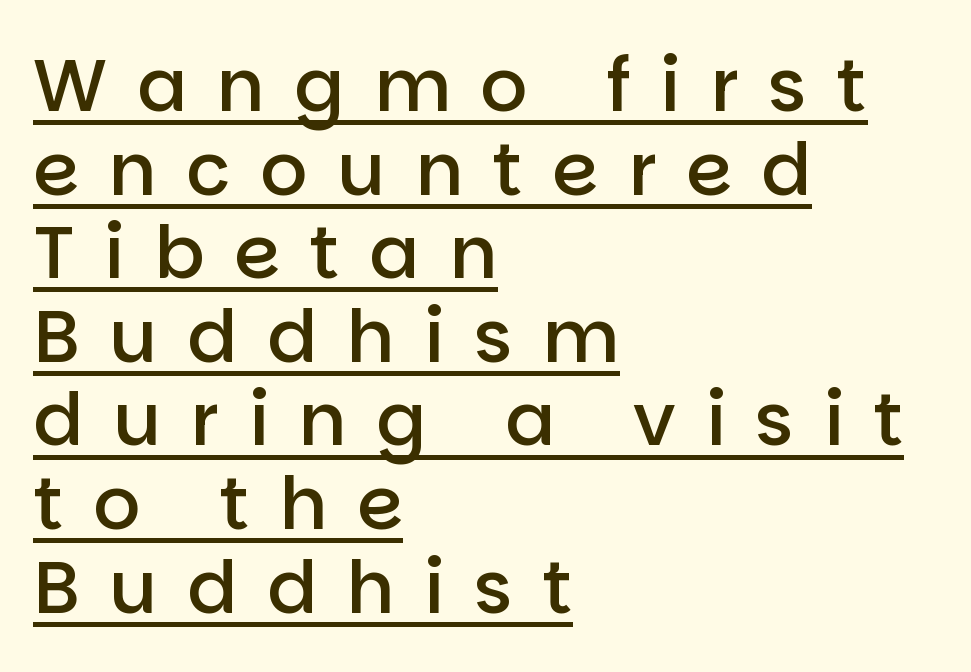
{"serif": "no", "italic": "no", "bold": "semi", "weight": "semibold", "width": "normal", "stroke_contrast": "low", "x_height": "large", "monospaced": "no", "underline": "yes", "align": "left", "line_spacing": "tight", "line_spacing_ratio": 1.13, "letter_spacing": "wide", "letter_spacing_em": 0.4, "glyph_px": 74}
